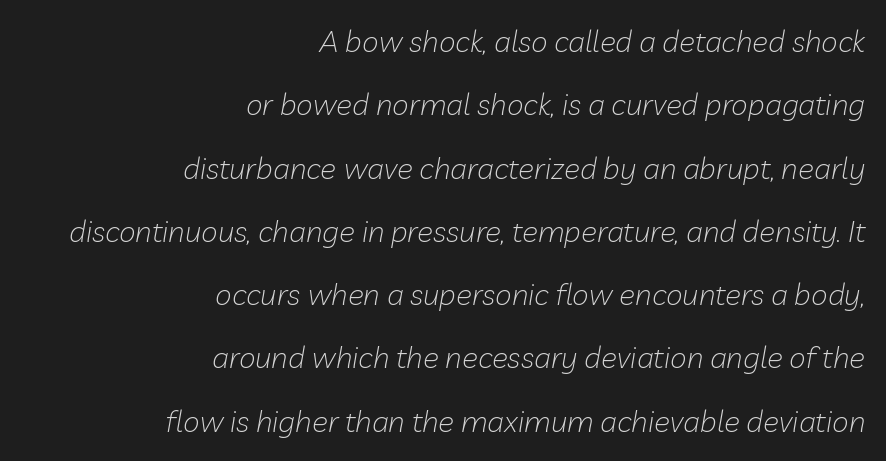
Q: Is the text bold? A: No.
Q: Is the text italic (slanted)? A: Yes, it leans right by about 10 degrees.
Q: Is the text underlined? A: No.
Q: How is the paragraph aligned? A: Right-aligned.
Q: Is the spacing between letters normal or unusually wide? A: Normal.
Q: Is the spacing between lines tight, normal or loose? A: Loose.
Q: Width (condensed, normal, or wide)? A: Normal.
Q: Stroke contrast? A: Low.
Q: x-height? A: Medium.
Q: Monospaced? A: No.
